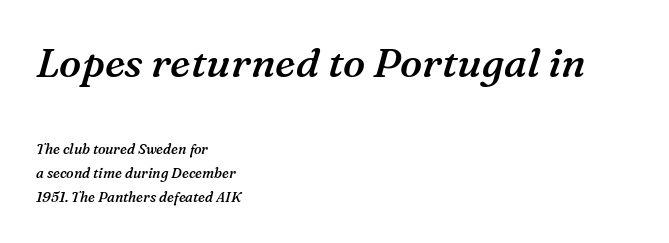
The image shows 41 px semibold serif type, italic (leaning right); set left-aligned, line spacing 1.73x, normal letter spacing, not underlined; the first (top) block is 2.93x larger; medium stroke contrast and a medium x-height.
